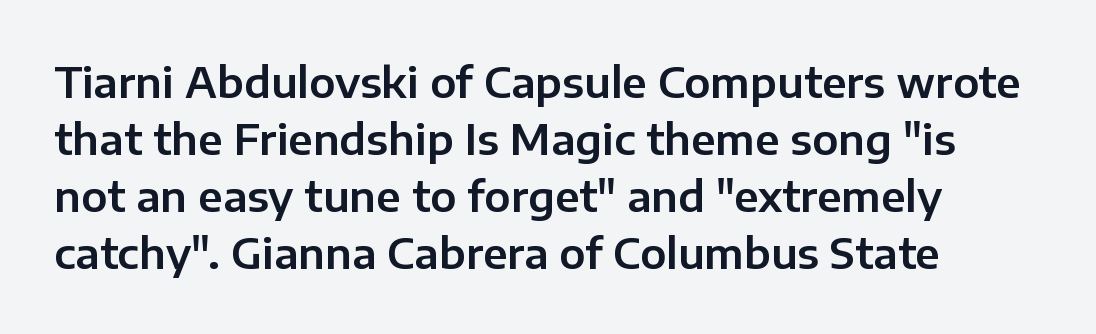
Compared with typical paragraphs, the rows here are spaced about the same. The letters carry no serifs — their stems end cleanly without finishing strokes. Spacing verdict: proportional, widths tailored to each character. The letters stand straight up with perfectly vertical stems. Letter spacing: default. The area under the type is left untouched.
